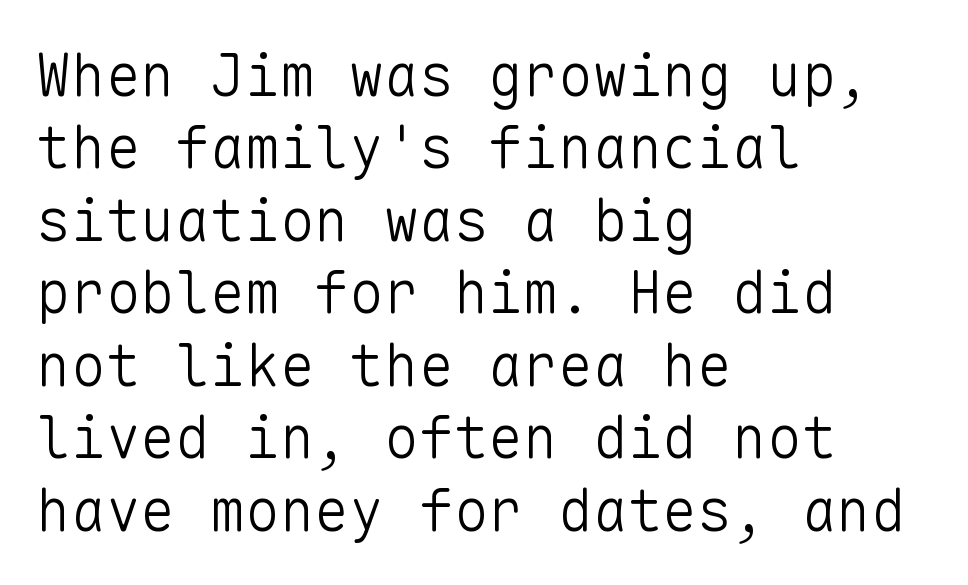
A typesetter would call this monospace, since all characters share one set width. Notice how descenders clear the ascenders below comfortably — that's standard leading. These lines were composed using upright roman letters. Each letter's strokes conclude bluntly, with no projecting serifs. The gaps between neighbouring characters are ordinary and unremarkable. The specimen omits any rule beneath the text block's lines.
